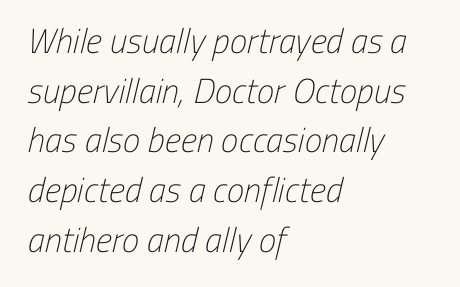
The image shows 35 px light, condensed sans-serif type; set left-aligned, normal line spacing (1.42x), normal letter spacing, not underlined; low stroke contrast and a medium x-height.
